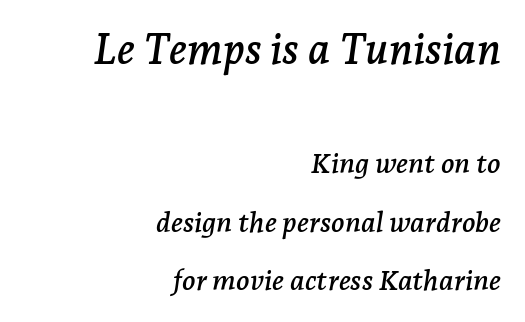
Q: Is the text italic (slanted)? A: Yes, it leans right by about 7 degrees.
Q: Is the typeface a serif or a sans-serif typeface? A: Serif.
Q: Is the text underlined? A: No.
Q: How is the paragraph aligned? A: Right-aligned.
Q: Is the spacing between letters normal or unusually wide? A: Normal.
Q: Is the spacing between lines tight, normal or loose? A: Loose.
Q: Which block of text is set in a larger size, the first (top) or the second (bottom)? A: The first (top) one.
Q: Width (condensed, normal, or wide)? A: Normal.
Q: Stroke contrast? A: Low.
Q: x-height? A: Medium.
Q: Monospaced? A: No.
